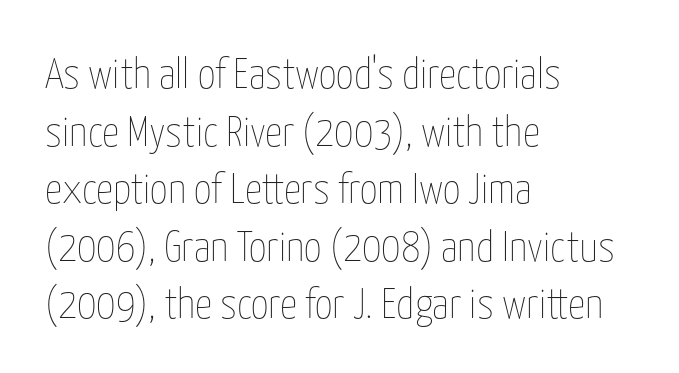
The image shows 43 px thin, condensed type, upright; set left-aligned, normal line spacing (1.34x), normal letter spacing, not underlined; low stroke contrast and a medium x-height.
